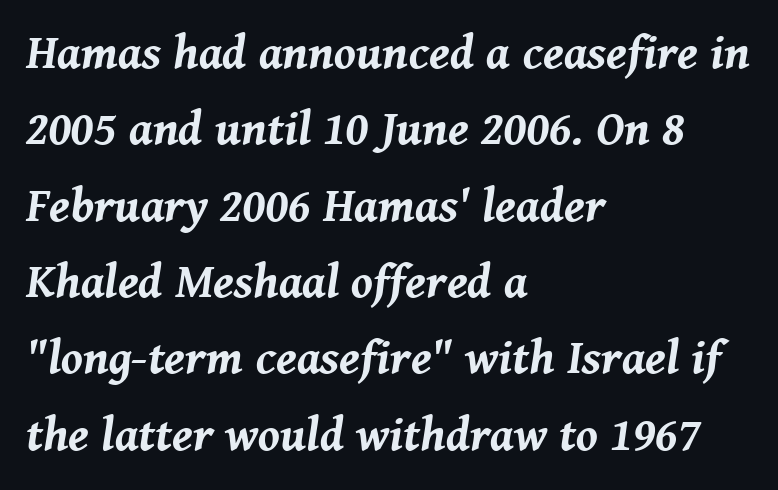
{"italic": "yes", "lean": "right", "slant_degrees": 8, "bold": "yes", "weight": "bold", "width": "normal", "stroke_contrast": "medium", "x_height": "medium", "monospaced": "no", "underline": "no", "align": "left", "line_spacing": "normal", "line_spacing_ratio": 1.59, "letter_spacing": "normal", "letter_spacing_em": 0.0, "glyph_px": 48}
